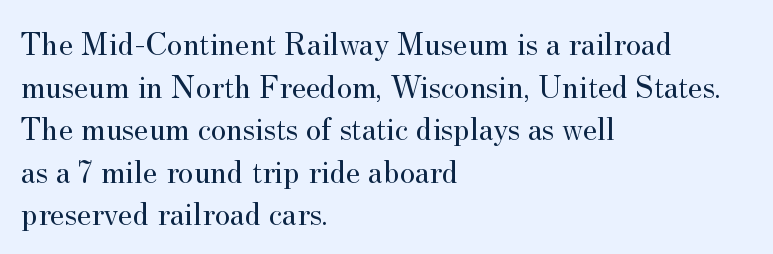
Q: Is the text bold? A: No.
Q: Is the text italic (slanted)? A: No, it is upright.
Q: Is the typeface a serif or a sans-serif typeface? A: Serif.
Q: Is the text underlined? A: No.
Q: How is the paragraph aligned? A: Left-aligned.
Q: Is the spacing between letters normal or unusually wide? A: Normal.
Q: Is the spacing between lines tight, normal or loose? A: Normal.
Q: Width (condensed, normal, or wide)? A: Normal.
Q: Stroke contrast? A: Medium.
Q: x-height? A: Small.
Q: Monospaced? A: No.
